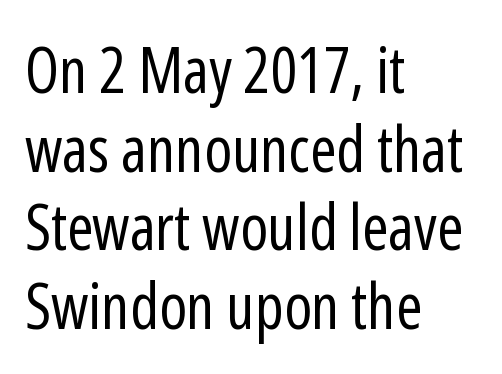
Varying glyph widths throughout — classic text-font behaviour. Layout note: lines flush left. Inter-character spacing is left at the font's built-in metrics. Regarding leading, the lines here are spaced in the standard way. Vertical stems look standard width or narrower in stroke.
